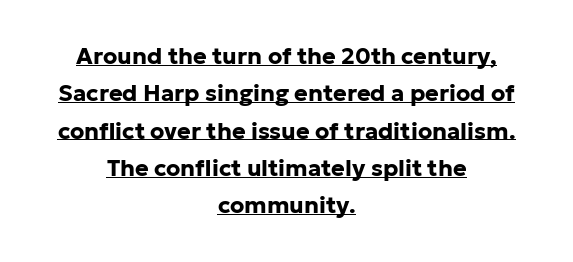
The image shows 23 px bold type, upright; set centered, normal line spacing (1.62x), normal letter spacing, underlined.
